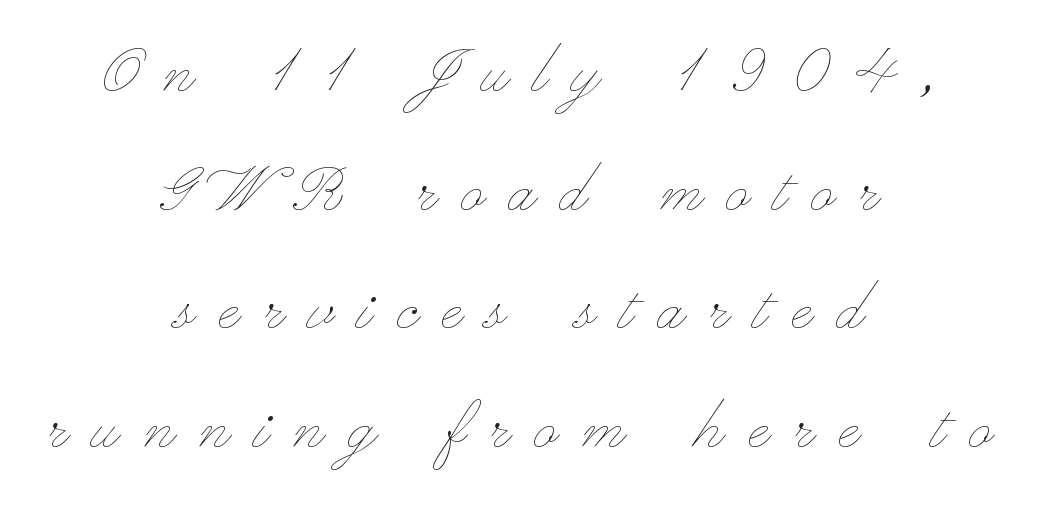
{"bold": "no", "weight": "thin", "width": "wide", "stroke_contrast": "low", "x_height": "small", "monospaced": "no", "underline": "no", "align": "center", "line_spacing": "normal", "line_spacing_ratio": 1.56, "letter_spacing": "wide", "letter_spacing_em": 0.33, "glyph_px": 76}
